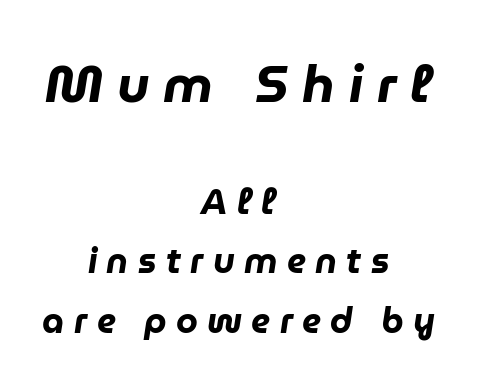
Heavy, bold letterforms. The rendering shrinks the type as you move from the upper chunk to the lower. The letters advance in unequal steps, a hallmark of proportional type. When letters slant like this, we call the style italic.
